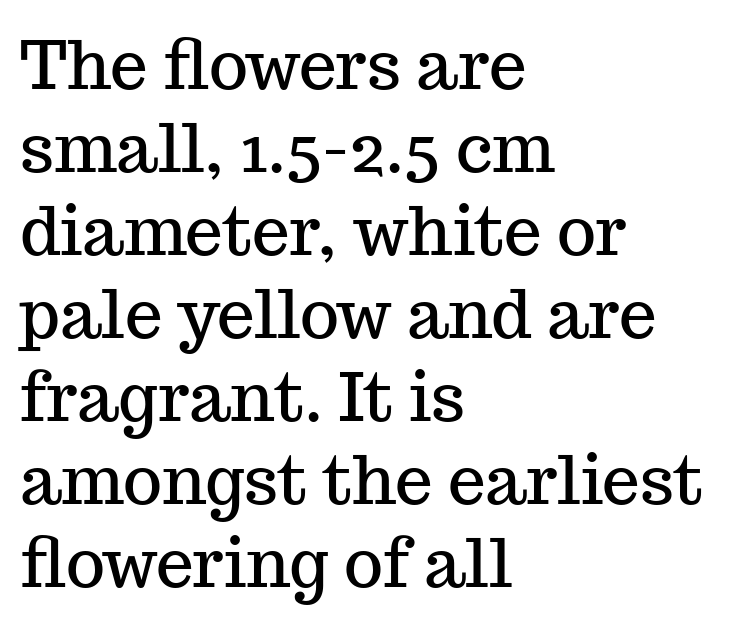
{"serif": "yes", "italic": "no", "width": "normal", "stroke_contrast": "medium", "x_height": "medium", "monospaced": "no", "underline": "no", "align": "left", "line_spacing_ratio": 1.24, "letter_spacing": "normal", "letter_spacing_em": 0.0, "glyph_px": 67}
